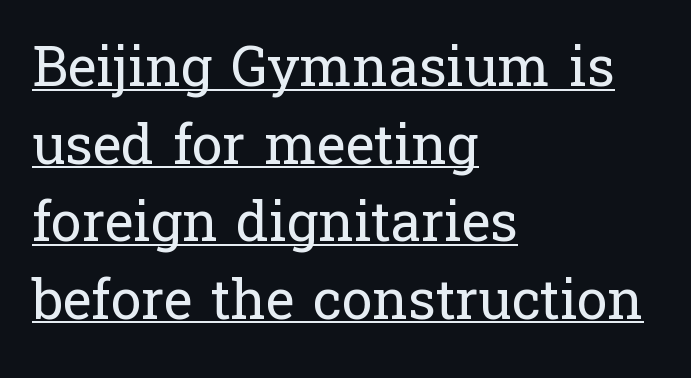
I'd call this a serif setting — the letters wear small feet. No extra tracking has been applied to these lines. Designer's note — italics off, roman on. This rendering uses left alignment, leaving the right contour irregular.
